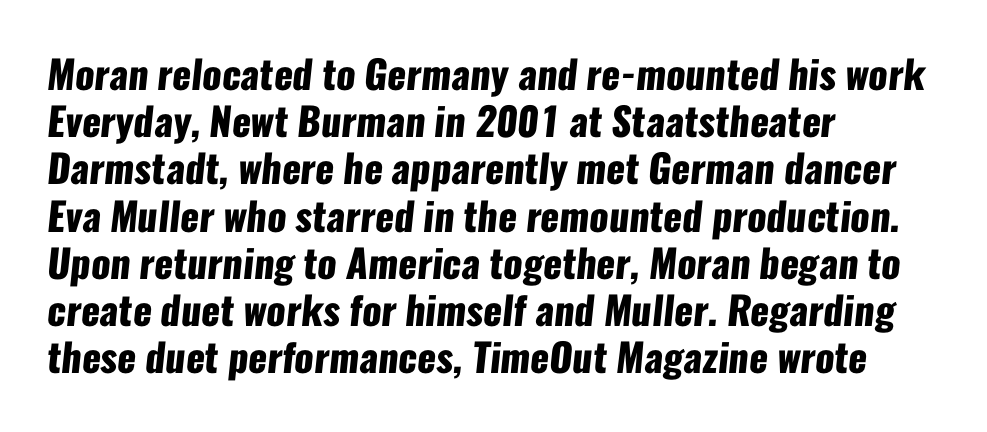
Q: Is the text bold? A: Yes.
Q: Is the typeface a serif or a sans-serif typeface? A: Sans-serif.
Q: Is the text underlined? A: No.
Q: How is the paragraph aligned? A: Left-aligned.
Q: Is the spacing between letters normal or unusually wide? A: Normal.
Q: Width (condensed, normal, or wide)? A: Condensed.
Q: Stroke contrast? A: Low.
Q: x-height? A: Medium.
Q: Monospaced? A: No.
